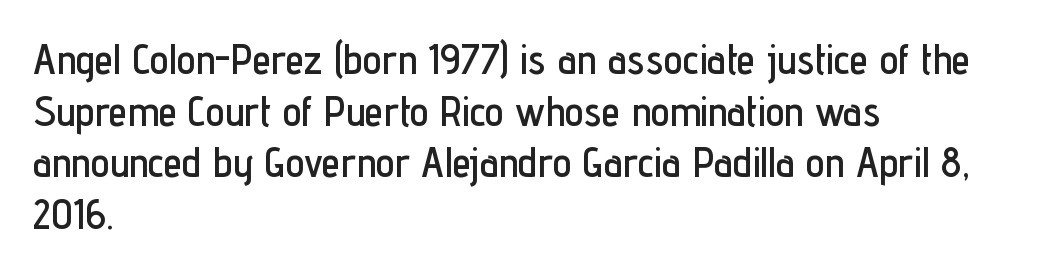
Note the varied advance widths — an 'i' is clearly narrower than an 'm'. Nobody touched the tracking dial on this one. Upright lettering throughout. These lines are composed in type without serifs. Notice how the passage keeps a crisp vertical edge on the left only.
